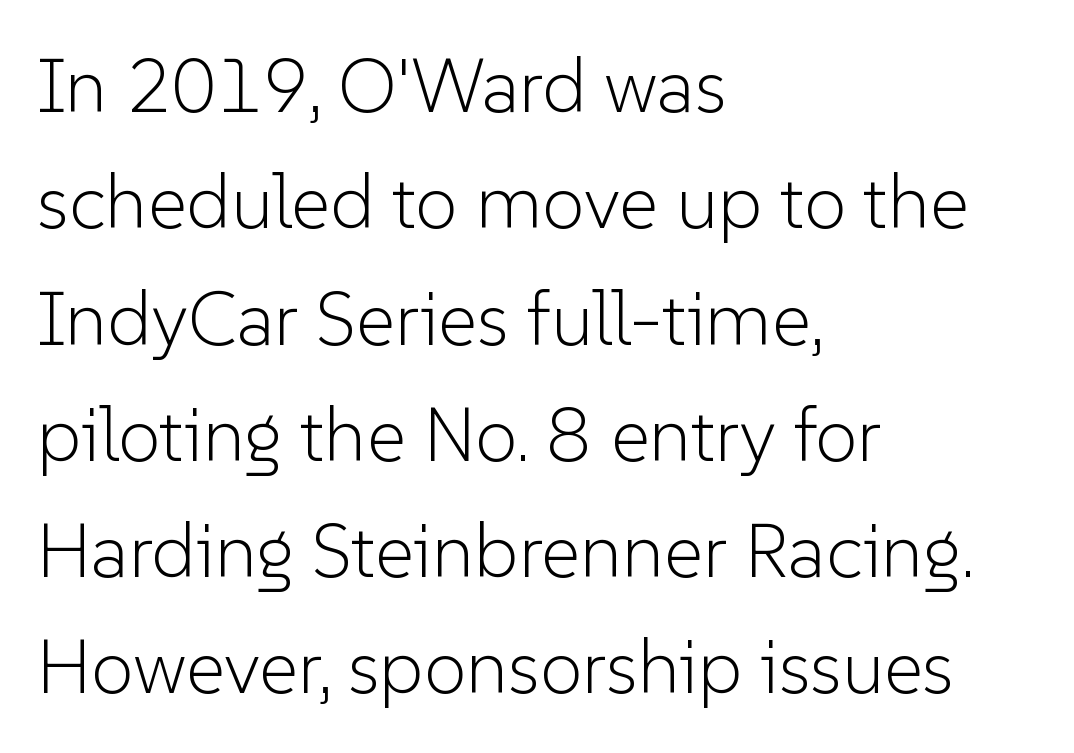
Q: Is the text bold? A: No.
Q: Is the text italic (slanted)? A: No, it is upright.
Q: Is the typeface a serif or a sans-serif typeface? A: Sans-serif.
Q: Is the text underlined? A: No.
Q: How is the paragraph aligned? A: Left-aligned.
Q: Is the spacing between letters normal or unusually wide? A: Normal.
Q: Is the spacing between lines tight, normal or loose? A: Normal.
Q: Width (condensed, normal, or wide)? A: Normal.
Q: Stroke contrast? A: Low.
Q: x-height? A: Medium.
Q: Monospaced? A: No.
